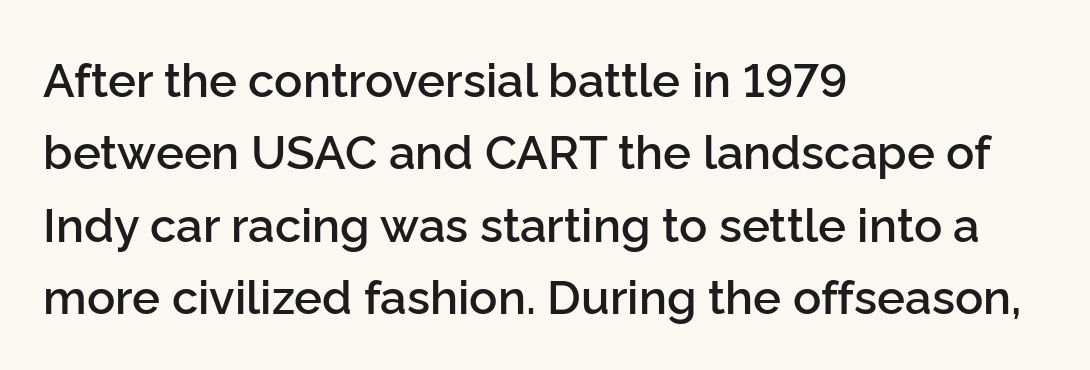
The image shows 47 px semibold sans-serif type, upright; set left-aligned, normal line spacing (1.54x), normal letter spacing, not underlined; low stroke contrast and a medium x-height.
